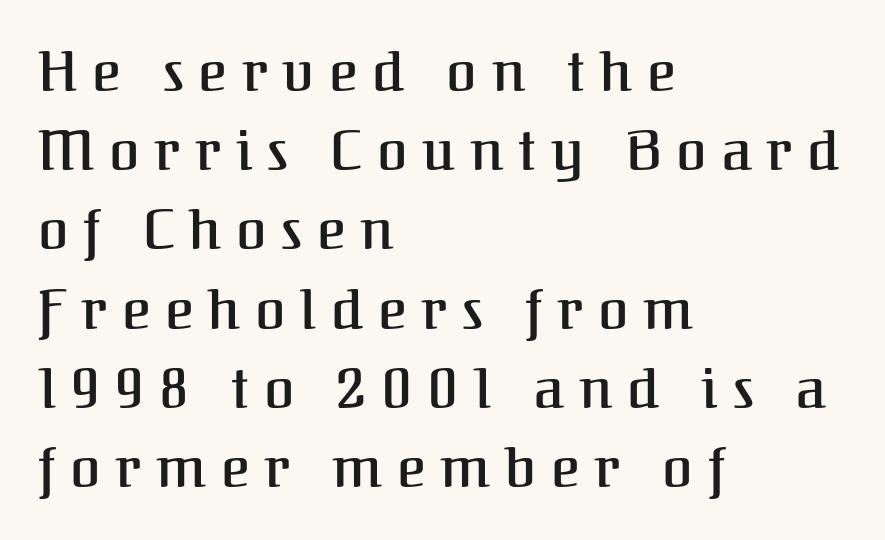
{"serif": "yes", "italic": "no", "width": "normal", "stroke_contrast": "medium", "x_height": "medium", "monospaced": "no", "underline": "no", "align": "left", "line_spacing": "normal", "line_spacing_ratio": 1.44, "letter_spacing": "wide", "letter_spacing_em": 0.27, "glyph_px": 55}
